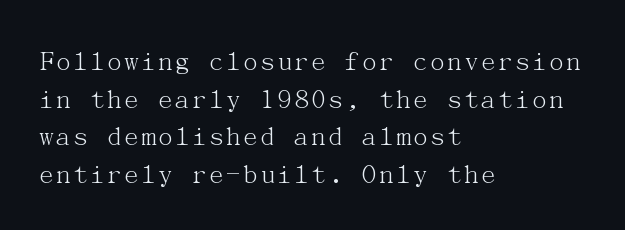
{"serif": "yes", "italic": "no", "bold": "no", "weight": "light", "width": "normal", "stroke_contrast": "medium", "x_height": "medium", "underline": "no", "align": "left", "line_spacing": "normal", "line_spacing_ratio": 1.3, "letter_spacing": "normal", "letter_spacing_em": 0.0, "glyph_px": 29}
